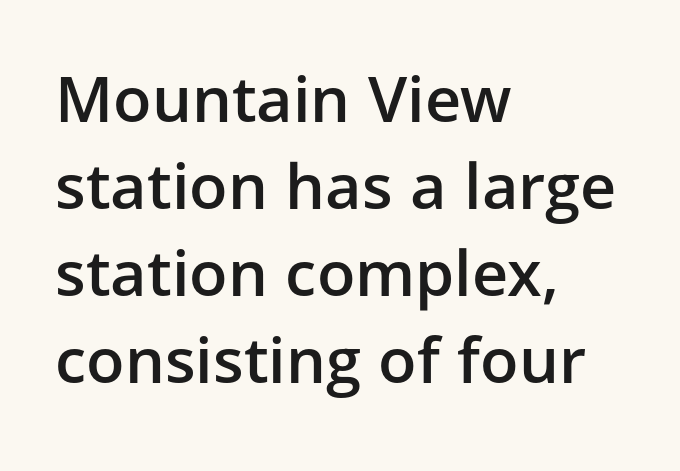
Q: Is the text bold? A: Semi-bold.
Q: Is the text italic (slanted)? A: No, it is upright.
Q: Is the typeface a serif or a sans-serif typeface? A: Sans-serif.
Q: Is the text underlined? A: No.
Q: How is the paragraph aligned? A: Left-aligned.
Q: Is the spacing between letters normal or unusually wide? A: Normal.
Q: Is the spacing between lines tight, normal or loose? A: Normal.
Q: Width (condensed, normal, or wide)? A: Normal.
Q: Stroke contrast? A: Low.
Q: x-height? A: Medium.
Q: Monospaced? A: No.
